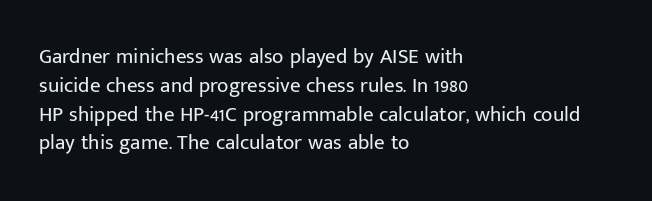
The image shows 21 px text type, upright; set left-aligned, normal line spacing (1.37x), normal letter spacing, not underlined.
